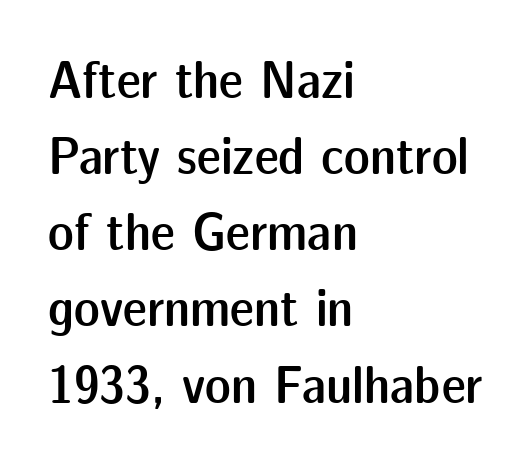
Q: Is the text bold? A: Semi-bold.
Q: Is the text italic (slanted)? A: No, it is upright.
Q: Is the typeface a serif or a sans-serif typeface? A: Sans-serif.
Q: Is the text underlined? A: No.
Q: How is the paragraph aligned? A: Left-aligned.
Q: Is the spacing between letters normal or unusually wide? A: Normal.
Q: Is the spacing between lines tight, normal or loose? A: Normal.
Q: Width (condensed, normal, or wide)? A: Normal.
Q: Stroke contrast? A: Low.
Q: x-height? A: Medium.
Q: Monospaced? A: No.
